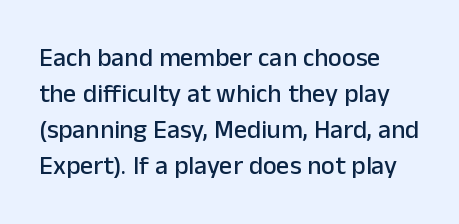
{"italic": "no", "underline": "no", "align": "left", "line_spacing": "normal", "line_spacing_ratio": 1.38, "letter_spacing": "normal", "letter_spacing_em": 0.0, "glyph_px": 26}
